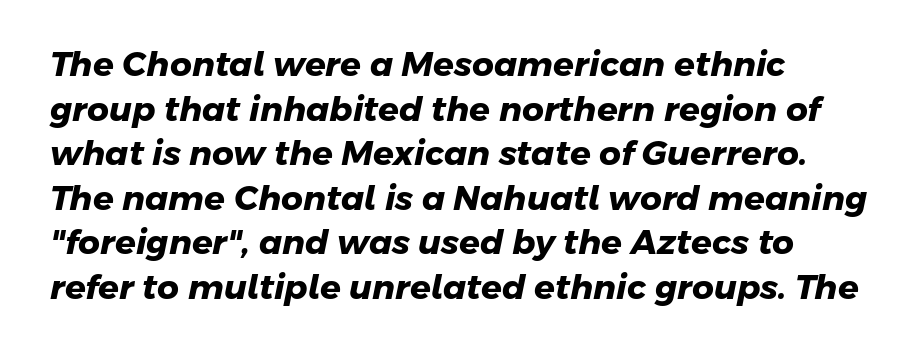
{"serif": "no", "bold": "yes", "weight": "heavy", "width": "normal", "stroke_contrast": "low", "x_height": "medium", "monospaced": "no", "underline": "no", "align": "left", "line_spacing": "normal", "line_spacing_ratio": 1.31, "letter_spacing": "normal", "letter_spacing_em": 0.0, "glyph_px": 34}
